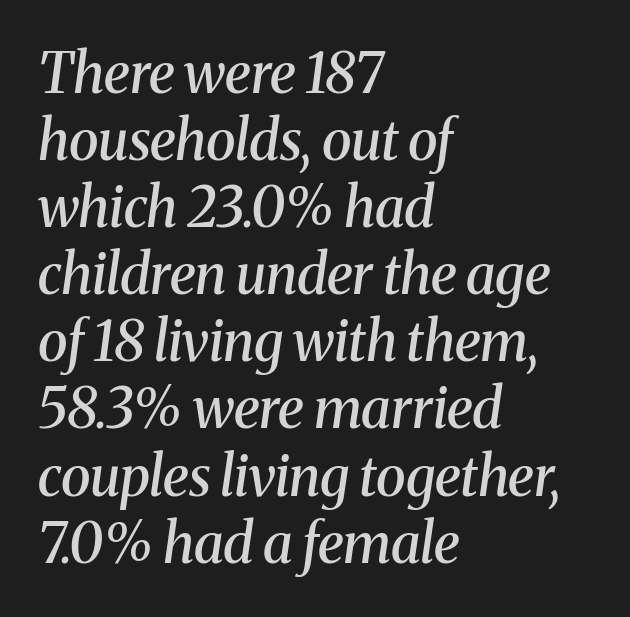
The image shows 55 px semibold serif type, italic (leaning right); set left-aligned, line spacing 1.22x, normal letter spacing, not underlined; medium stroke contrast and a medium x-height.
